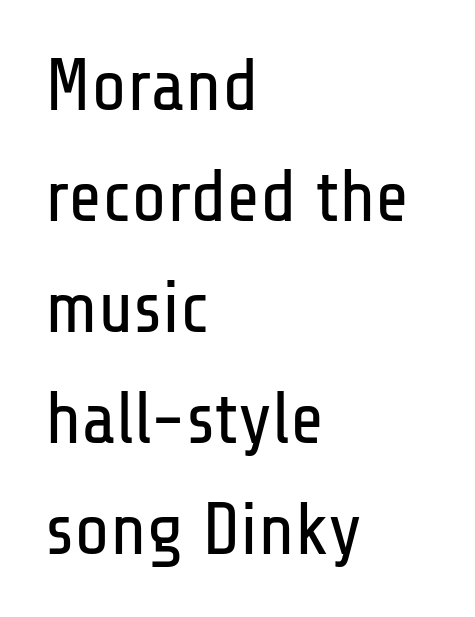
Q: Is the text bold? A: No.
Q: Is the text italic (slanted)? A: No, it is upright.
Q: Is the typeface a serif or a sans-serif typeface? A: Sans-serif.
Q: Is the text underlined? A: No.
Q: How is the paragraph aligned? A: Left-aligned.
Q: Is the spacing between letters normal or unusually wide? A: Normal.
Q: Is the spacing between lines tight, normal or loose? A: Normal.
Q: Width (condensed, normal, or wide)? A: Condensed.
Q: Stroke contrast? A: Low.
Q: x-height? A: Medium.
Q: Monospaced? A: No.
